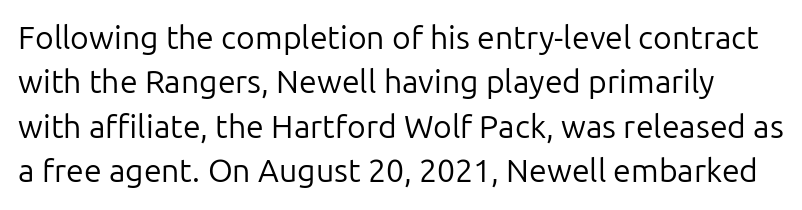
The rendering keeps characters at their native spacing. Varying glyph widths throughout — classic text-font behaviour. The font is comparable to plain body text, perhaps lighter. Quick note: not italic, upright. Students, observe: this is what conventionally led text looks like. The text was rendered using a sans face with plain stroke endings.
